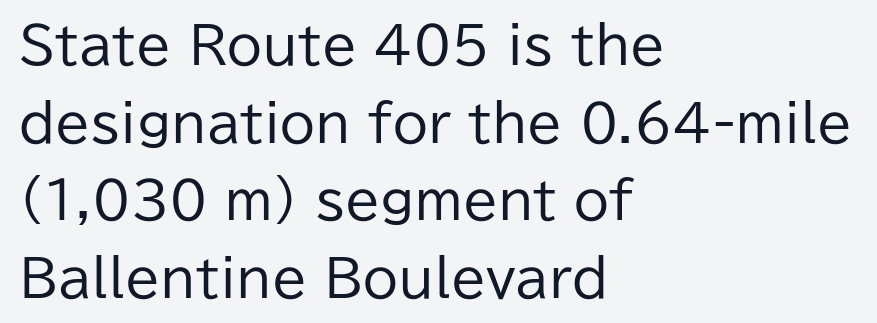
{"serif": "no", "italic": "no", "bold": "no", "weight": "regular", "width": "normal", "stroke_contrast": "low", "x_height": "medium", "monospaced": "no", "underline": "no", "align": "left", "line_spacing": "normal", "line_spacing_ratio": 1.52, "letter_spacing": "normal", "letter_spacing_em": 0.0, "glyph_px": 51}
